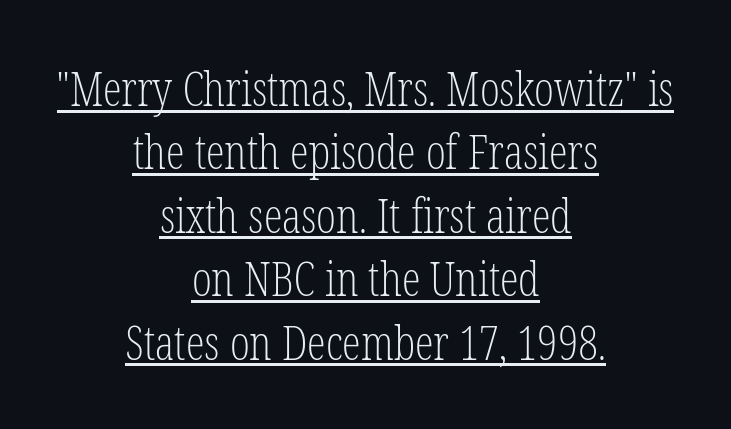
The image shows 47 px light, condensed serif type, upright; set centered, normal line spacing (1.35x), normal letter spacing, underlined; low stroke contrast and a medium x-height.
